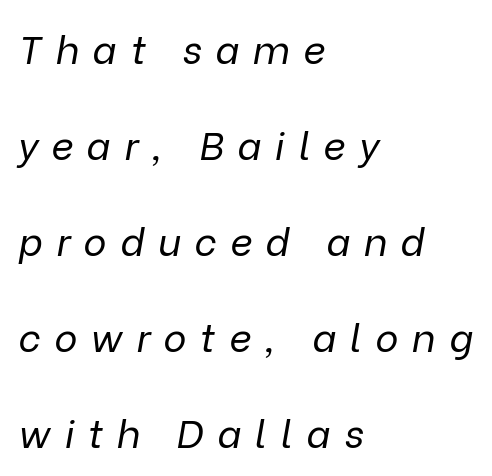
Q: Is the text bold? A: No.
Q: Is the text italic (slanted)? A: Yes, it leans right by about 9 degrees.
Q: Is the text underlined? A: No.
Q: How is the paragraph aligned? A: Left-aligned.
Q: Is the spacing between letters normal or unusually wide? A: Unusually wide.
Q: Is the spacing between lines tight, normal or loose? A: Loose.
Q: Width (condensed, normal, or wide)? A: Normal.
Q: Stroke contrast? A: Low.
Q: x-height? A: Medium.
Q: Monospaced? A: No.
